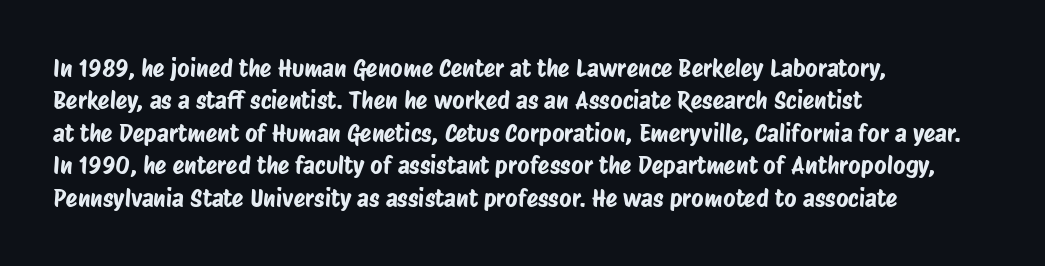
The image shows 24 px text type; set left-aligned, normal line spacing (1.35x), normal letter spacing, not underlined.
